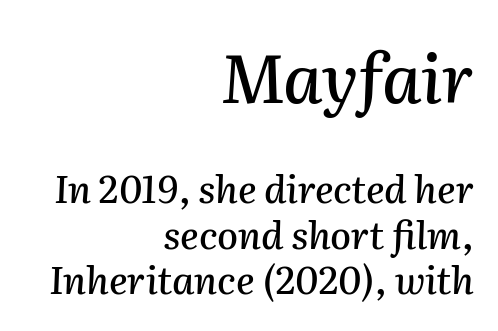
The image shows 67 px text type, italic (leaning right); set right-aligned, line spacing 1.2x, normal letter spacing, not underlined; the first (top) block is 1.76x larger; medium stroke contrast and a medium x-height.
